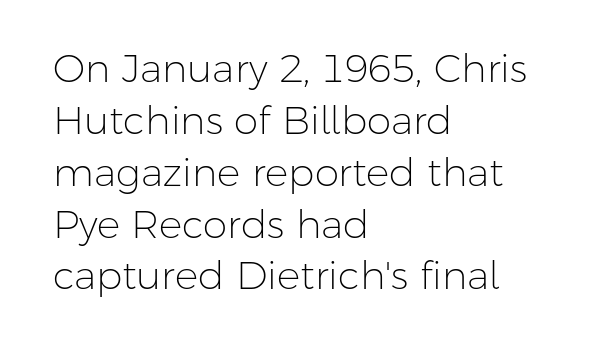
Q: Is the text bold? A: No.
Q: Is the text italic (slanted)? A: No, it is upright.
Q: Is the typeface a serif or a sans-serif typeface? A: Sans-serif.
Q: Is the text underlined? A: No.
Q: How is the paragraph aligned? A: Left-aligned.
Q: Is the spacing between letters normal or unusually wide? A: Normal.
Q: Is the spacing between lines tight, normal or loose? A: Normal.
Q: Width (condensed, normal, or wide)? A: Normal.
Q: Stroke contrast? A: Low.
Q: x-height? A: Medium.
Q: Monospaced? A: No.
